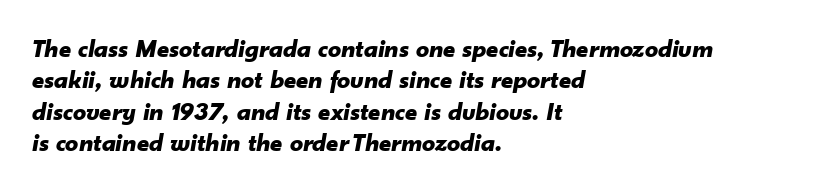
There is no visible air inserted between adjacent glyphs. I'd describe the lettering as bold — thick and assertive. Descender tails drop into unmarked territory. Compared with a centered layout, this one pins lines to the left instead.
